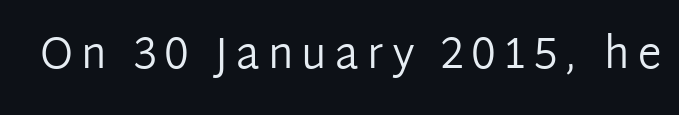
Q: Is the text bold? A: No.
Q: Is the text italic (slanted)? A: No, it is upright.
Q: Is the typeface a serif or a sans-serif typeface? A: Sans-serif.
Q: Is the text underlined? A: No.
Q: Width (condensed, normal, or wide)? A: Normal.
Q: Stroke contrast? A: Low.
Q: x-height? A: Medium.
Q: Monospaced? A: No.
